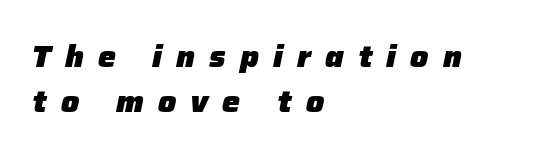
The image shows 30 px heavy type, italic (leaning right); set left-aligned, normal line spacing (1.49x), unusually wide letter spacing (+0.47 em), not underlined; low stroke contrast and a medium x-height.
